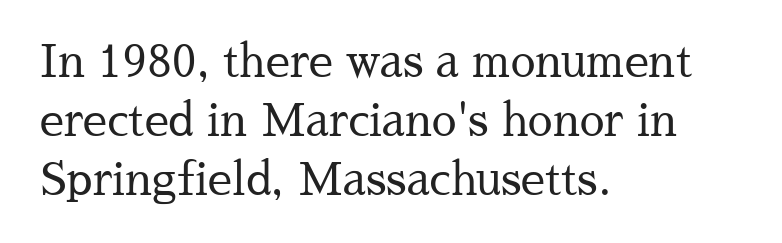
{"serif": "yes", "italic": "no", "bold": "no", "weight": "regular", "width": "normal", "stroke_contrast": "medium", "x_height": "medium", "monospaced": "no", "underline": "no", "align": "left", "line_spacing": "normal", "line_spacing_ratio": 1.34, "letter_spacing": "normal", "letter_spacing_em": 0.0, "glyph_px": 44}
